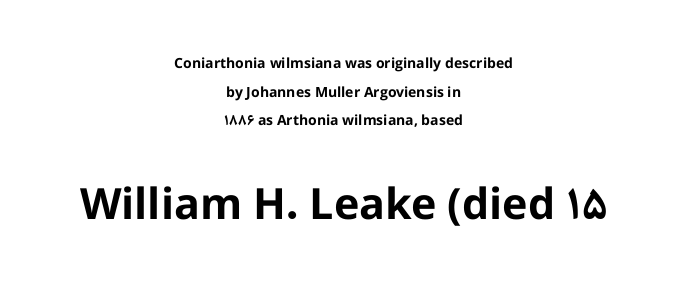
The image shows 43 px bold sans-serif type, upright; set centered, loose line spacing (2.05x), normal letter spacing, not underlined; the second (bottom) block is 3.07x larger; low stroke contrast and a medium x-height.
